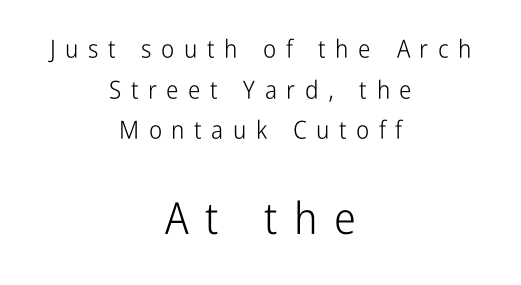
{"serif": "no", "italic": "no", "bold": "no", "weight": "light", "width": "condensed", "stroke_contrast": "low", "x_height": "medium", "monospaced": "no", "underline": "no", "align": "center", "line_spacing": "normal", "line_spacing_ratio": 1.63, "letter_spacing": "wide", "letter_spacing_em": 0.38, "larger_block": "second", "size_ratio": 1.76, "glyph_px": 44}
